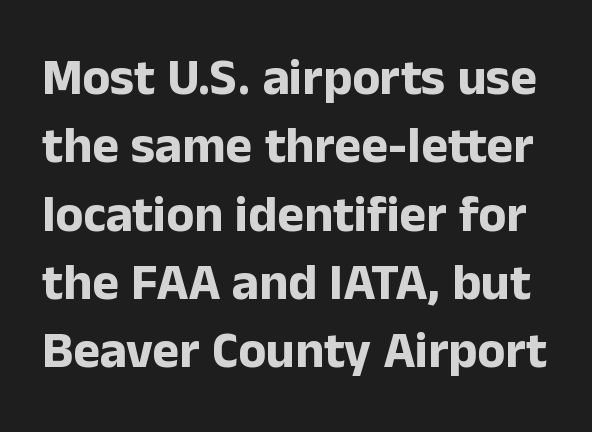
Q: Is the text bold? A: Yes.
Q: Is the text italic (slanted)? A: No, it is upright.
Q: Is the typeface a serif or a sans-serif typeface? A: Sans-serif.
Q: Is the text underlined? A: No.
Q: Is the spacing between letters normal or unusually wide? A: Normal.
Q: Is the spacing between lines tight, normal or loose? A: Normal.
Q: Width (condensed, normal, or wide)? A: Normal.
Q: Stroke contrast? A: Low.
Q: x-height? A: Medium.
Q: Monospaced? A: No.
